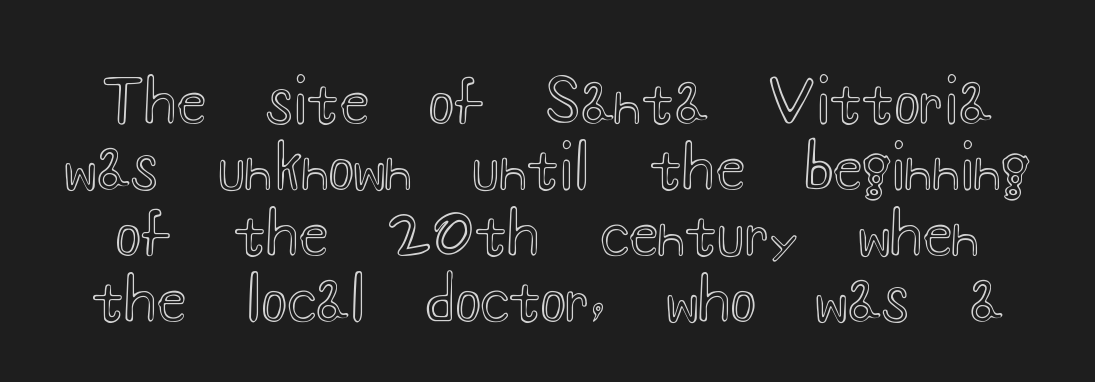
{"italic": "no", "width": "wide", "x_height": "small", "monospaced": "no", "underline": "no", "line_spacing": "tight", "line_spacing_ratio": 1.1, "letter_spacing": "normal", "letter_spacing_em": 0.0, "glyph_px": 60}
